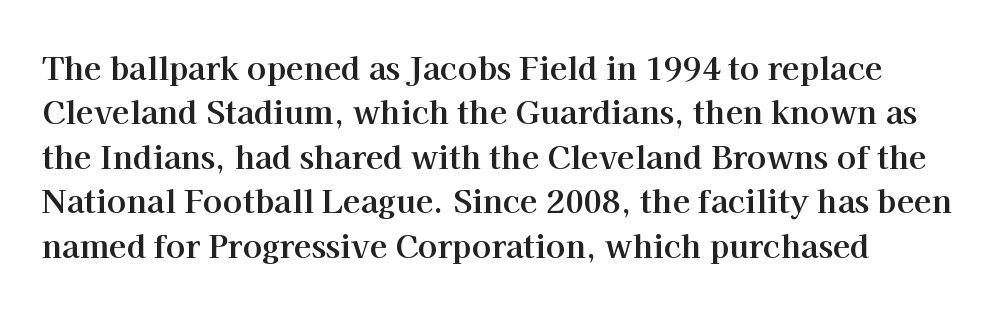
{"serif": "yes", "italic": "no", "bold": "yes", "weight": "bold", "width": "normal", "stroke_contrast": "high", "x_height": "medium", "monospaced": "no", "underline": "no", "line_spacing": "normal", "line_spacing_ratio": 1.39, "letter_spacing": "normal", "letter_spacing_em": 0.0, "glyph_px": 32}
